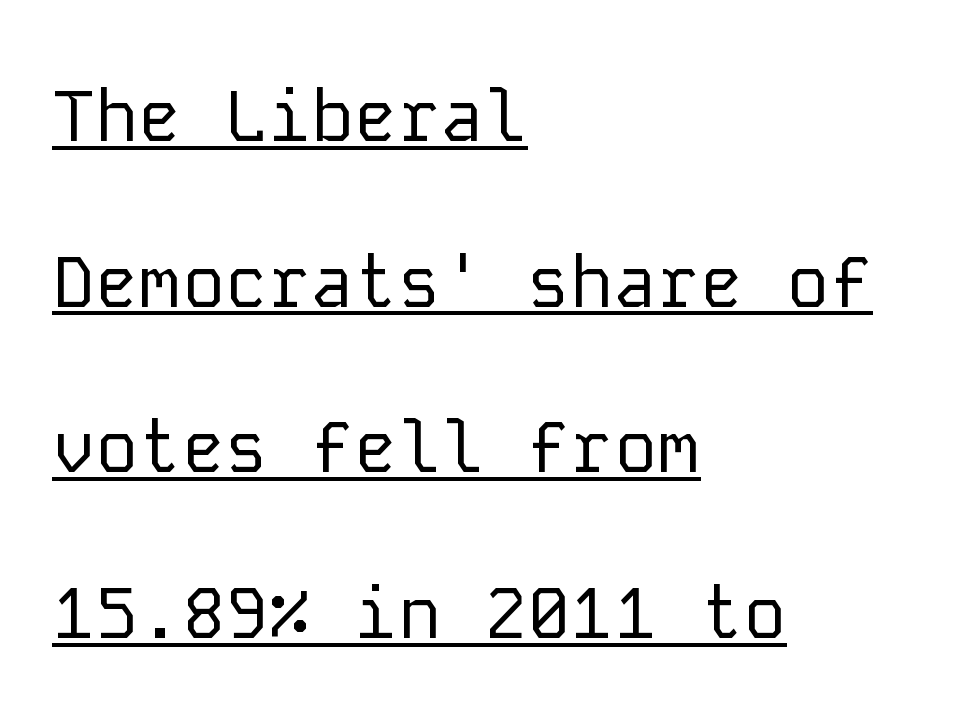
Q: Is the text bold? A: No.
Q: Is the text italic (slanted)? A: No, it is upright.
Q: Is the typeface a serif or a sans-serif typeface? A: Sans-serif.
Q: Is the text underlined? A: Yes.
Q: How is the paragraph aligned? A: Left-aligned.
Q: Is the spacing between letters normal or unusually wide? A: Normal.
Q: Is the spacing between lines tight, normal or loose? A: Loose.
Q: Width (condensed, normal, or wide)? A: Normal.
Q: Stroke contrast? A: Low.
Q: x-height? A: Medium.
Q: Monospaced? A: Yes.
